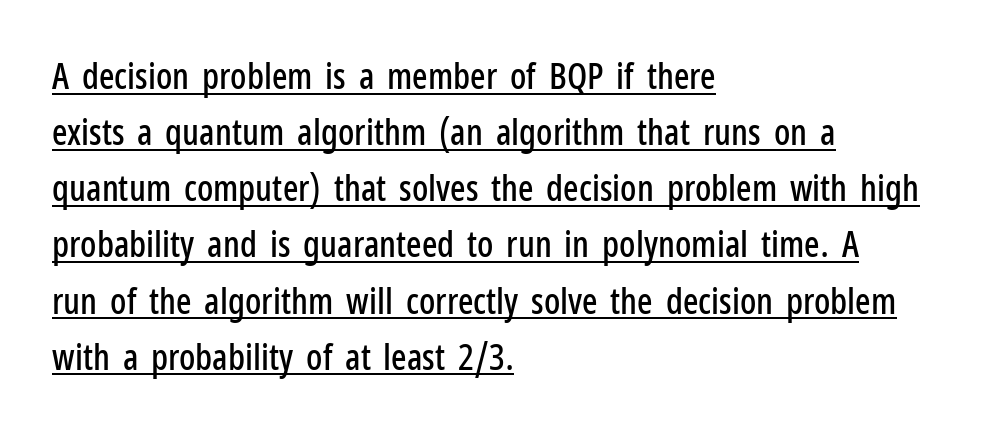
Layout note: lines flush left. Are there feet on the stems? There aren't — it's a sans. Leading matches the norm, producing a regular column. The specimen reads as upright at a glance. Students, note that the glyphs here touch the page at normal intervals.
